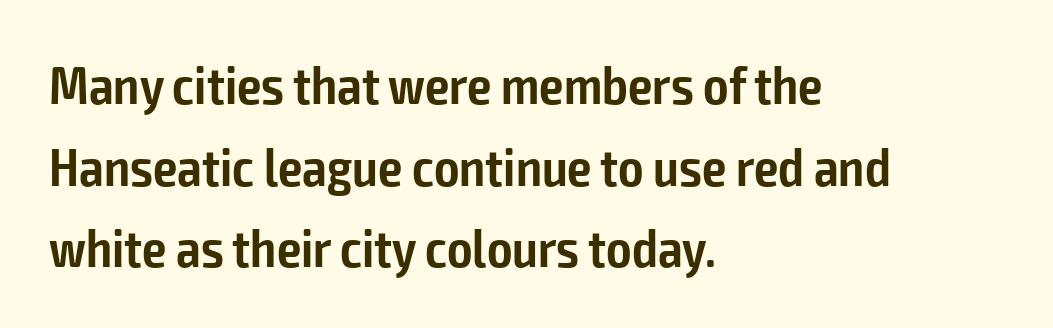
The image shows 54 px semibold, condensed sans-serif type, upright; set left-aligned, normal line spacing (1.51x), normal letter spacing, not underlined; low stroke contrast and a medium x-height.
